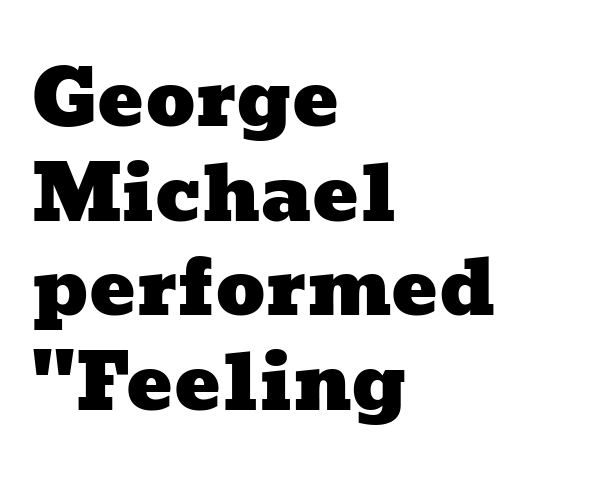
The image shows 77 px wide type; set left-aligned, line spacing 1.23x, normal letter spacing, not underlined; low stroke contrast and a medium x-height.
